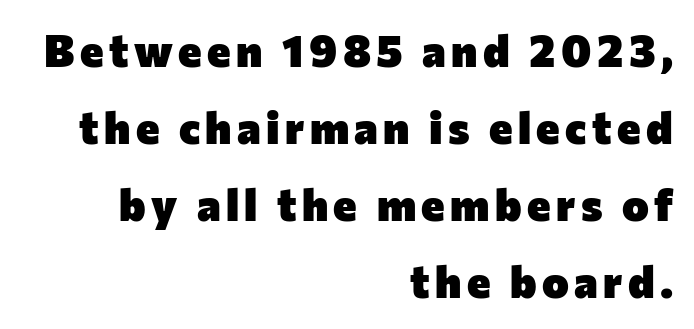
Q: Is the text bold? A: Yes.
Q: Is the text italic (slanted)? A: No, it is upright.
Q: Is the typeface a serif or a sans-serif typeface? A: Sans-serif.
Q: Is the text underlined? A: No.
Q: How is the paragraph aligned? A: Right-aligned.
Q: Width (condensed, normal, or wide)? A: Normal.
Q: Stroke contrast? A: Low.
Q: x-height? A: Medium.
Q: Monospaced? A: No.
